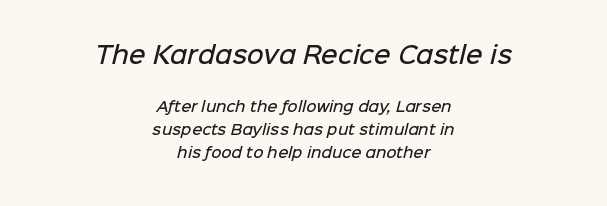
This rendering features lettering with no underline. The glyphs have the mass of a demibold cut, below bold. Vertical spacing — default. The earlier block is typeset at a bigger size than the later block. The type is set solid horizontally, with unmodified tracking. The setting favours the middle, as headings and verse often do.
